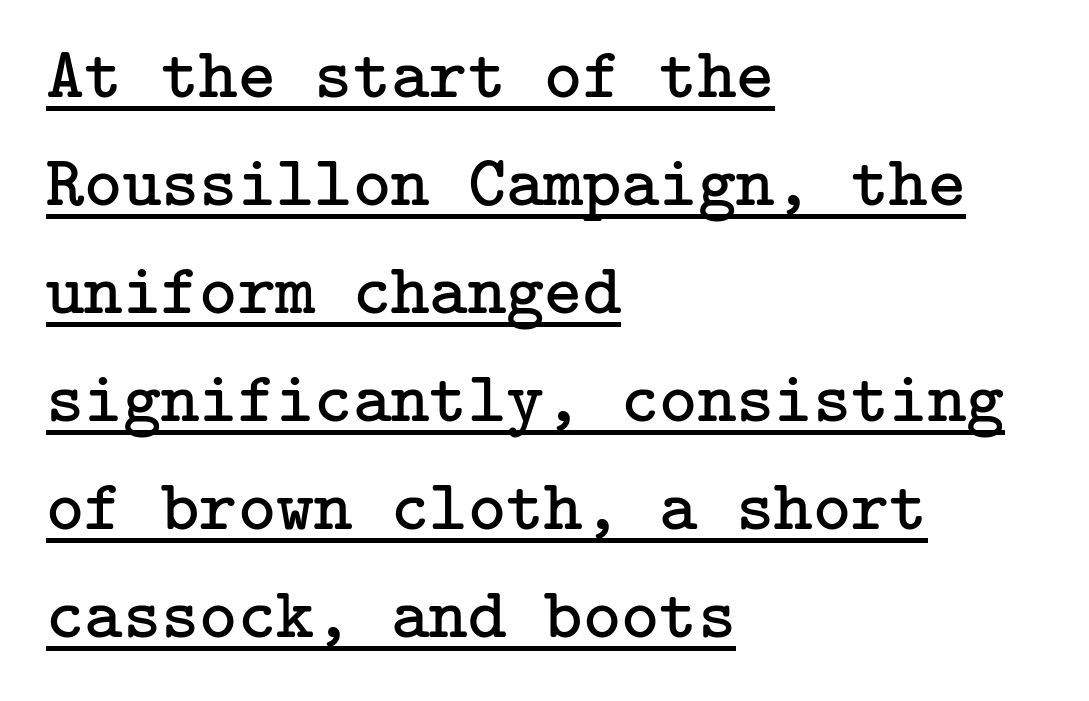
The image shows 73 px regular-weight serif type, upright; set left-aligned, normal line spacing (1.48x), normal letter spacing, underlined; low stroke contrast and a medium x-height.
